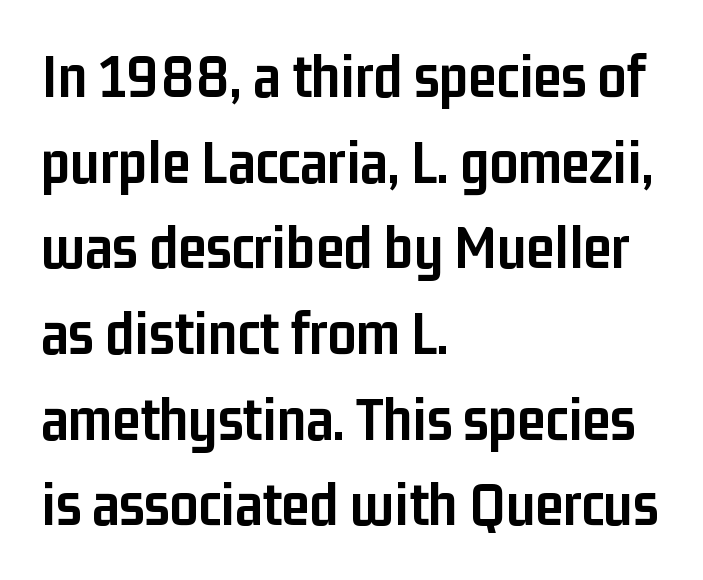
The image shows 63 px semibold, condensed sans-serif type, upright; set left-aligned, normal line spacing (1.36x), normal letter spacing, not underlined; low stroke contrast and a medium x-height.
